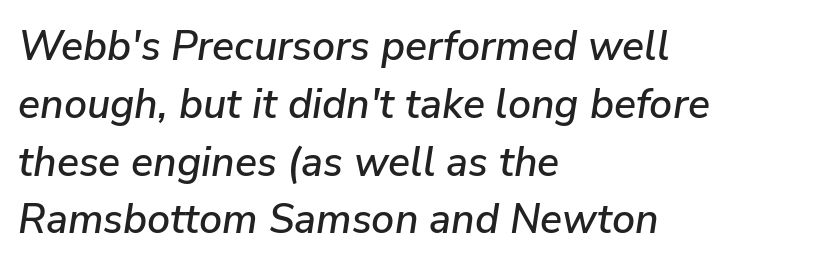
The image shows 41 px text type, italic (leaning right); set left-aligned, normal line spacing (1.41x), normal letter spacing, not underlined; low stroke contrast and a medium x-height.
